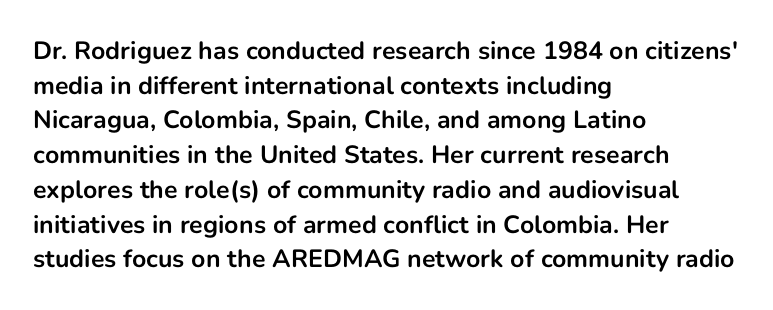
The type sits square on the baseline with zero lean. Summary of weight: heavy, a full bold. Rule under the text: the space is simply empty. Is the letter spacing exaggerated? No — it looks like the ordinary default.
